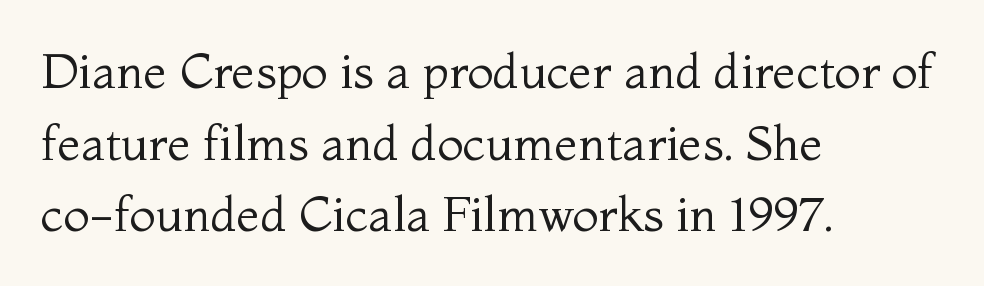
Q: Is the text bold? A: No.
Q: Is the text italic (slanted)? A: No, it is upright.
Q: Is the typeface a serif or a sans-serif typeface? A: Serif.
Q: Is the text underlined? A: No.
Q: How is the paragraph aligned? A: Left-aligned.
Q: Is the spacing between letters normal or unusually wide? A: Normal.
Q: Is the spacing between lines tight, normal or loose? A: Normal.
Q: Width (condensed, normal, or wide)? A: Normal.
Q: Stroke contrast? A: Medium.
Q: x-height? A: Medium.
Q: Monospaced? A: No.
